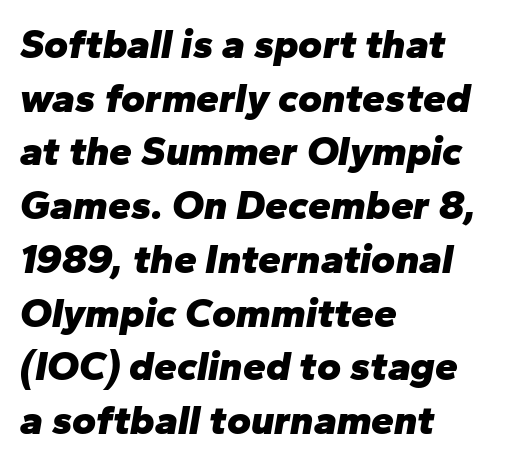
Q: Is the text bold? A: Yes.
Q: Is the text italic (slanted)? A: Yes, it leans right by about 10 degrees.
Q: Is the text underlined? A: No.
Q: How is the paragraph aligned? A: Left-aligned.
Q: Is the spacing between letters normal or unusually wide? A: Normal.
Q: Is the spacing between lines tight, normal or loose? A: Normal.
Q: Width (condensed, normal, or wide)? A: Normal.
Q: Stroke contrast? A: Low.
Q: x-height? A: Medium.
Q: Monospaced? A: No.
